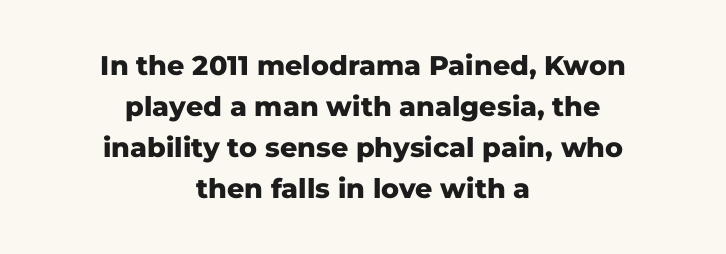
The image shows 27 px bold type, upright; set centered, normal line spacing (1.52x), normal letter spacing, not underlined.
